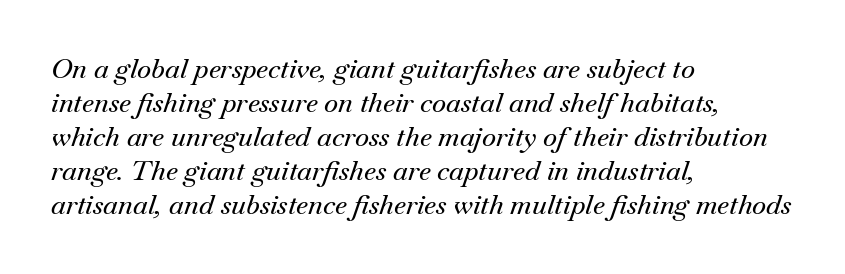
Q: Is the text italic (slanted)? A: Yes, it leans right by about 18 degrees.
Q: Is the text underlined? A: No.
Q: How is the paragraph aligned? A: Left-aligned.
Q: Is the spacing between letters normal or unusually wide? A: Normal.
Q: Is the spacing between lines tight, normal or loose? A: Normal.
